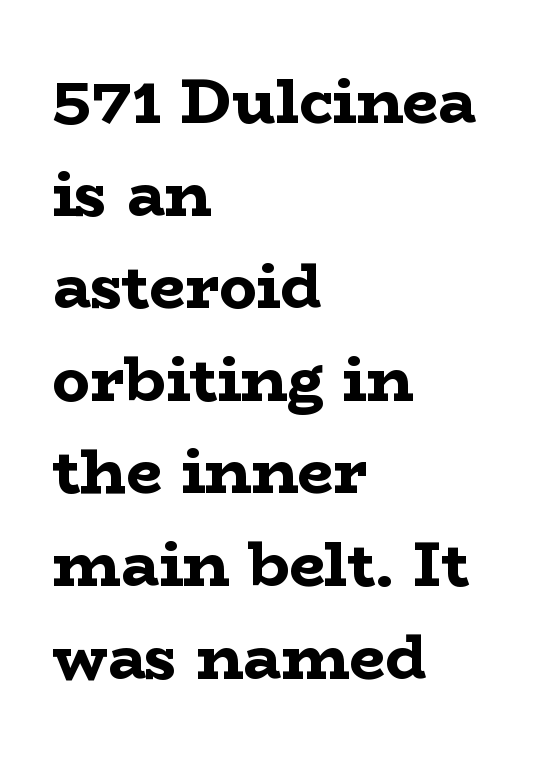
Q: Is the text bold? A: Yes.
Q: Is the text italic (slanted)? A: No, it is upright.
Q: Is the typeface a serif or a sans-serif typeface? A: Serif.
Q: Is the text underlined? A: No.
Q: How is the paragraph aligned? A: Left-aligned.
Q: Is the spacing between letters normal or unusually wide? A: Normal.
Q: Is the spacing between lines tight, normal or loose? A: Normal.
Q: Width (condensed, normal, or wide)? A: Wide.
Q: Stroke contrast? A: Low.
Q: x-height? A: Medium.
Q: Monospaced? A: No.
